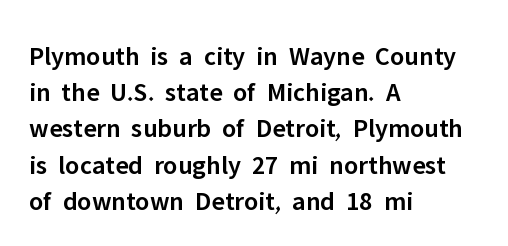
Q: Is the text bold? A: Semi-bold.
Q: Is the text italic (slanted)? A: No, it is upright.
Q: Is the text underlined? A: No.
Q: How is the paragraph aligned? A: Left-aligned.
Q: Is the spacing between letters normal or unusually wide? A: Normal.
Q: Is the spacing between lines tight, normal or loose? A: Normal.
